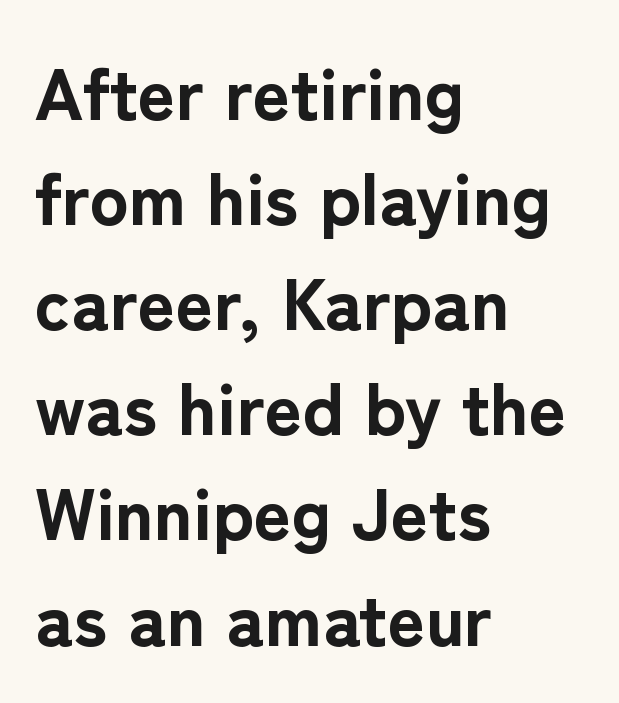
{"serif": "no", "italic": "no", "bold": "yes", "weight": "bold", "width": "normal", "stroke_contrast": "low", "x_height": "medium", "monospaced": "no", "underline": "no", "align": "left", "line_spacing": "normal", "line_spacing_ratio": 1.44, "letter_spacing": "normal", "letter_spacing_em": 0.0, "glyph_px": 73}
